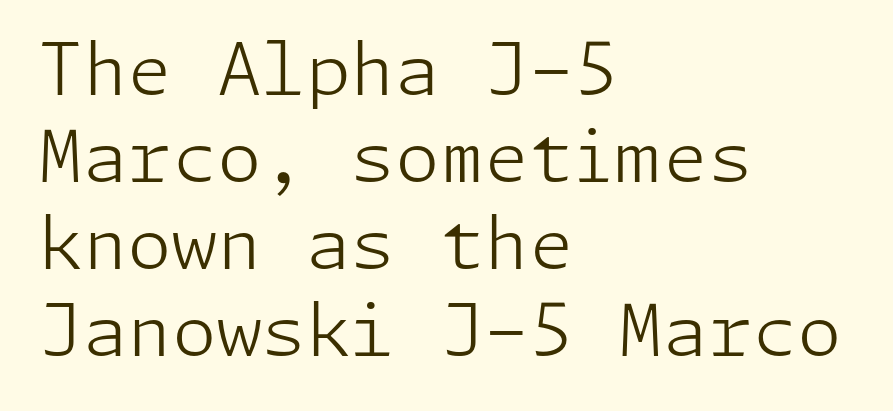
Q: Is the text bold? A: No.
Q: Is the text italic (slanted)? A: No, it is upright.
Q: Is the typeface a serif or a sans-serif typeface? A: Sans-serif.
Q: Is the text underlined? A: No.
Q: How is the paragraph aligned? A: Left-aligned.
Q: Is the spacing between letters normal or unusually wide? A: Normal.
Q: Width (condensed, normal, or wide)? A: Normal.
Q: Stroke contrast? A: Low.
Q: x-height? A: Medium.
